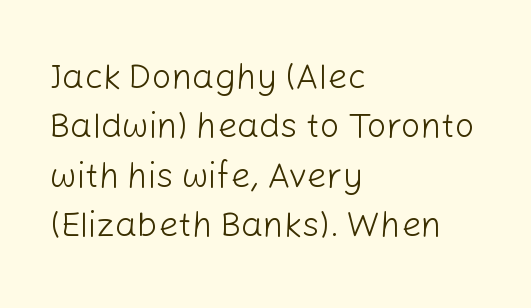
Q: Is the text bold? A: No.
Q: Is the text italic (slanted)? A: No, it is upright.
Q: Is the typeface a serif or a sans-serif typeface? A: Sans-serif.
Q: Is the text underlined? A: No.
Q: How is the paragraph aligned? A: Left-aligned.
Q: Is the spacing between letters normal or unusually wide? A: Normal.
Q: Is the spacing between lines tight, normal or loose? A: Normal.
Q: Width (condensed, normal, or wide)? A: Normal.
Q: Stroke contrast? A: Low.
Q: x-height? A: Medium.
Q: Monospaced? A: No.
